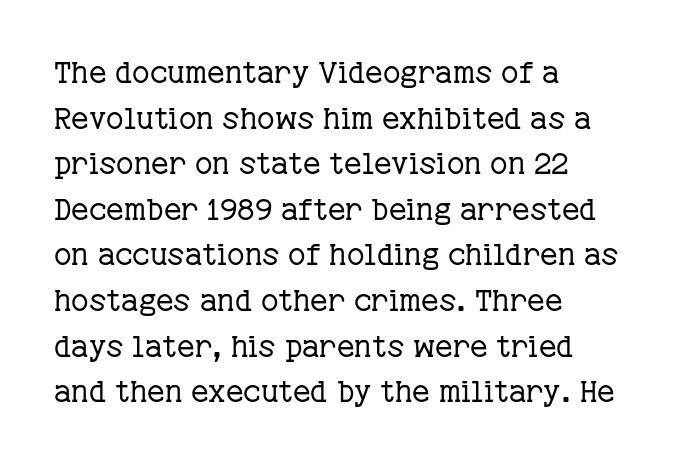
{"serif": "yes", "italic": "no", "bold": "no", "weight": "regular", "width": "normal", "stroke_contrast": "low", "x_height": "medium", "monospaced": "no", "underline": "no", "align": "left", "line_spacing": "normal", "line_spacing_ratio": 1.52, "letter_spacing": "normal", "letter_spacing_em": 0.0, "glyph_px": 30}
